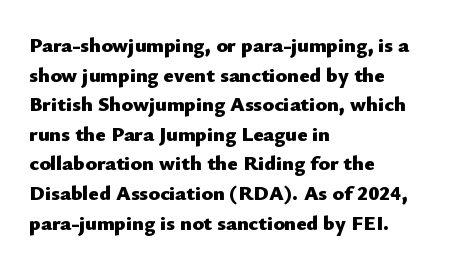
Q: Is the text bold? A: Yes.
Q: Is the text italic (slanted)? A: No, it is upright.
Q: Is the text underlined? A: No.
Q: How is the paragraph aligned? A: Left-aligned.
Q: Is the spacing between letters normal or unusually wide? A: Normal.
Q: Is the spacing between lines tight, normal or loose? A: Normal.
